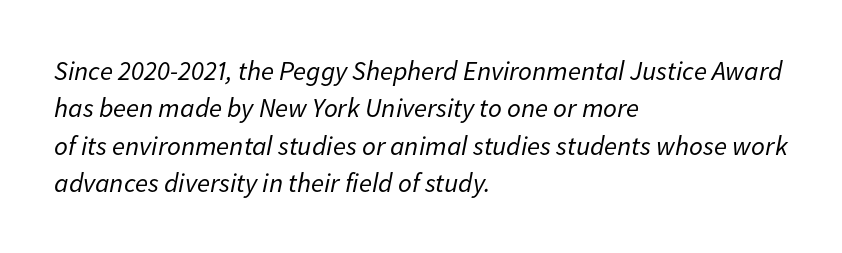
{"italic": "yes", "lean": "right", "slant_degrees": 11, "bold": "no", "underline": "no", "align": "left", "line_spacing": "normal", "line_spacing_ratio": 1.38, "letter_spacing": "normal", "letter_spacing_em": 0.0, "glyph_px": 27}
